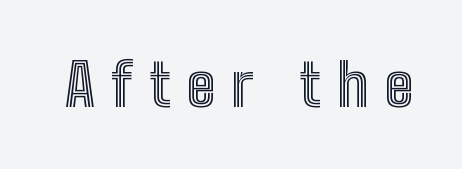
Q: Is the text italic (slanted)? A: No, it is upright.
Q: Is the text underlined? A: No.
Q: Is the spacing between letters normal or unusually wide? A: Unusually wide.
Q: Width (condensed, normal, or wide)? A: Condensed.
Q: x-height? A: Medium.
Q: Monospaced? A: No.
